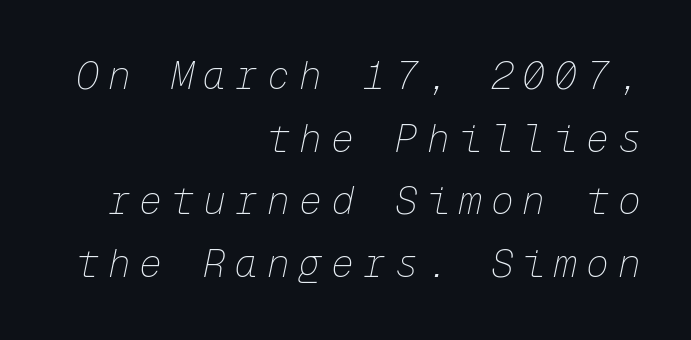
The image shows 38 px thin type, italic (leaning right), monospaced; set right-aligned, normal line spacing (1.65x), unusually wide letter spacing (+0.24 em), not underlined; low stroke contrast and a medium x-height.
